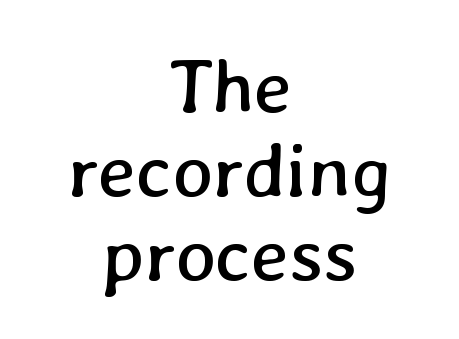
Letters rest on an invisible, unmarked baseline. Unbolded letterforms with no extra heft. Interline gaps are noticeably narrow in this sample. In CSS terms this would be text-align: center. In terms of letterspacing, this is plain default setting. This sample has the flowing, uneven cadence of proportional lettering.
